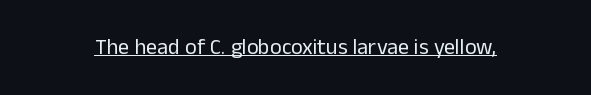
Does a line run under the words? Yes, clearly. Each word holds together tightly as a unit, with standard inter-letter gaps. When letters stand straight like this, we call the style roman or upright. Compared with a typical body face, this is equally light or lighter still.
